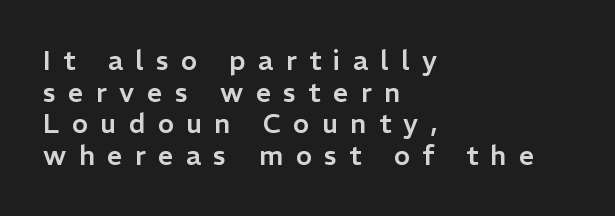
Q: Is the text italic (slanted)? A: No, it is upright.
Q: Is the text underlined? A: No.
Q: How is the paragraph aligned? A: Left-aligned.
Q: Is the spacing between letters normal or unusually wide? A: Unusually wide.
